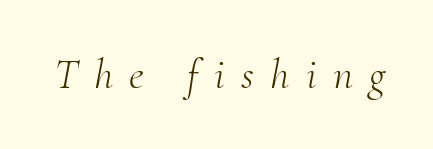
Q: Is the text bold? A: No.
Q: Is the text italic (slanted)? A: Yes, it leans right by about 10 degrees.
Q: Is the typeface a serif or a sans-serif typeface? A: Serif.
Q: Is the text underlined? A: No.
Q: Is the spacing between letters normal or unusually wide? A: Unusually wide.
Q: Width (condensed, normal, or wide)? A: Normal.
Q: Stroke contrast? A: Medium.
Q: x-height? A: Small.
Q: Monospaced? A: No.
